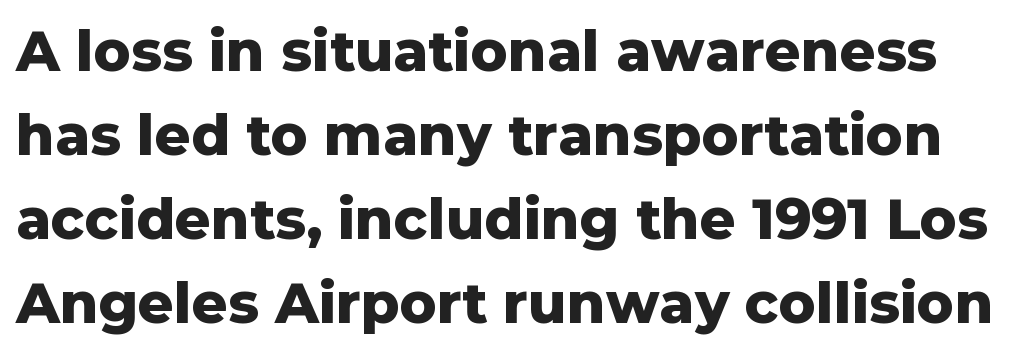
The image shows 56 px heavy sans-serif type, upright; set normal line spacing (1.5x), normal letter spacing, not underlined; low stroke contrast and a medium x-height.
